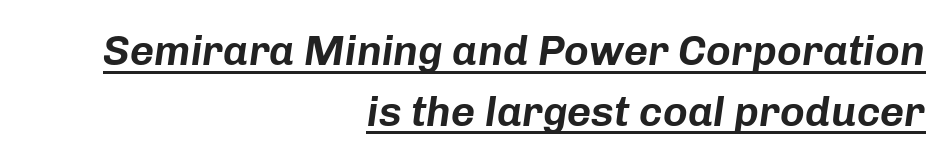
Q: Is the text italic (slanted)? A: Yes, it leans right by about 8 degrees.
Q: Is the text underlined? A: Yes.
Q: How is the paragraph aligned? A: Right-aligned.
Q: Is the spacing between letters normal or unusually wide? A: Normal.
Q: Is the spacing between lines tight, normal or loose? A: Normal.
Q: Width (condensed, normal, or wide)? A: Normal.
Q: Stroke contrast? A: Low.
Q: x-height? A: Medium.
Q: Monospaced? A: No.
